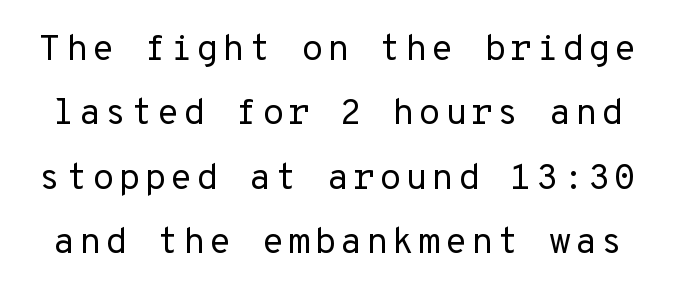
The image shows 36 px regular-weight sans-serif type, upright, monospaced; set line spacing 1.79x, not underlined; low stroke contrast and a medium x-height.
